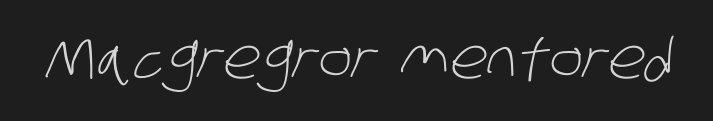
On a weight scale, this lands at 450 or below. This sample uses a sans-serif face. The horizontal fit of the characters is conventional and even. Varying glyph widths throughout — classic text-font behaviour. Beneath every word, the page is bare.
